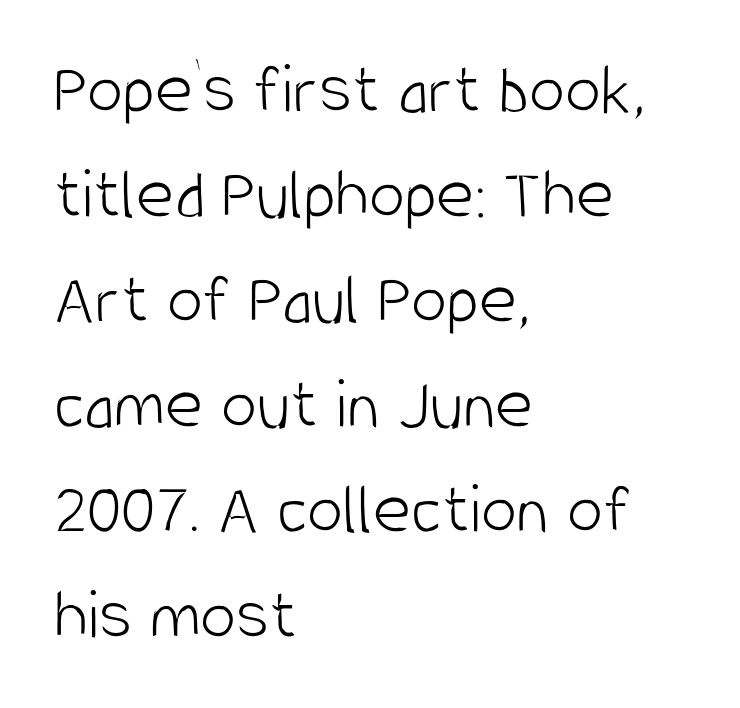
The image shows 73 px light, condensed sans-serif type, upright; set left-aligned, normal line spacing (1.44x), normal letter spacing, not underlined; low stroke contrast and a large x-height.
